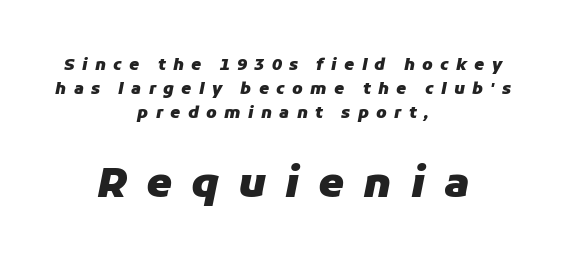
The letterforms stand isolated, each surrounded by extra space. Typesetter's note: full bold, strokes at maximum text heaviness. The lines are quadded center. Has an underline been added? It has not. Rendered with sloped, italic letterforms. Evenly set lines give the paragraph a standard silhouette.
